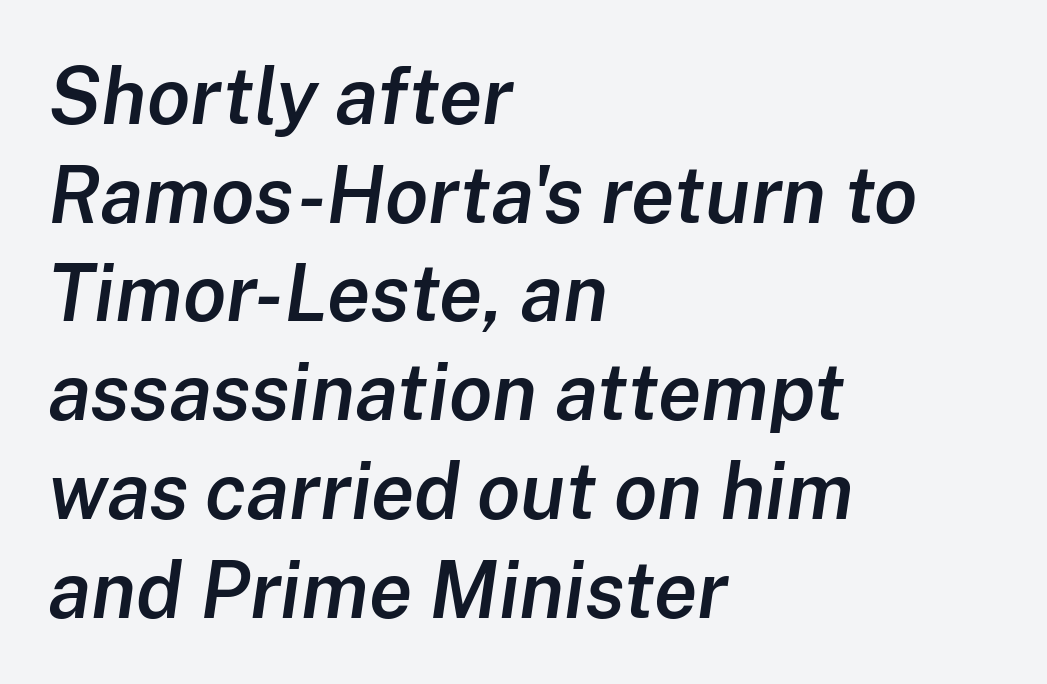
{"italic": "yes", "lean": "right", "slant_degrees": 8, "bold": "semi", "weight": "semibold", "width": "normal", "stroke_contrast": "low", "x_height": "medium", "monospaced": "no", "underline": "no", "align": "left", "line_spacing": "normal", "line_spacing_ratio": 1.25, "letter_spacing": "normal", "letter_spacing_em": 0.0, "glyph_px": 79}
